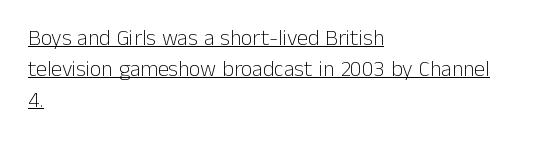
{"italic": "no", "bold": "no", "underline": "yes", "align": "left", "line_spacing": "normal", "line_spacing_ratio": 1.41, "letter_spacing": "normal", "letter_spacing_em": 0.0, "glyph_px": 22}
